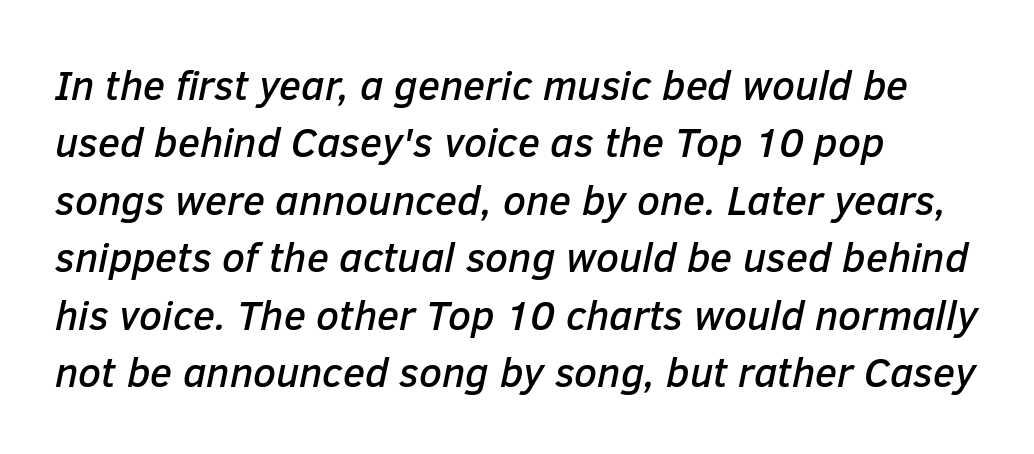
Does the leading feel generous? No, just average. In terms of letterspacing, this is plain default setting. The font's italic variant was chosen for this text. The rag falls on the right side of this text block. Is this a fixed-width face? No — the glyphs have proportional, varying widths.
